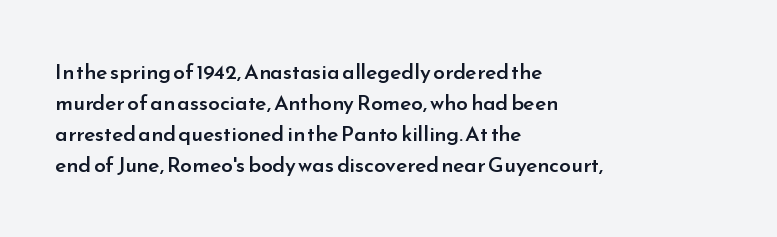
The image shows 21 px text type, upright; set left-aligned, normal line spacing (1.48x), normal letter spacing, not underlined.
